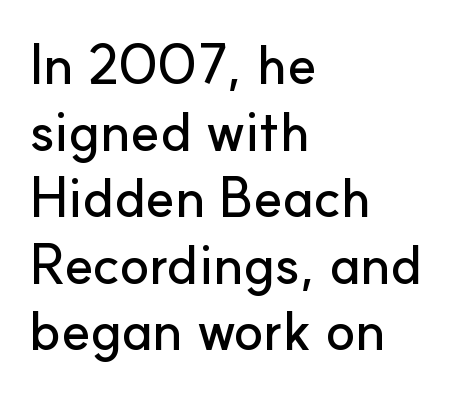
The letters stand straight up with perfectly vertical stems. All the whitespace from short lines collects on the right. Nobody touched the tracking dial on this one. The text was rendered using a sans face with plain stroke endings.
